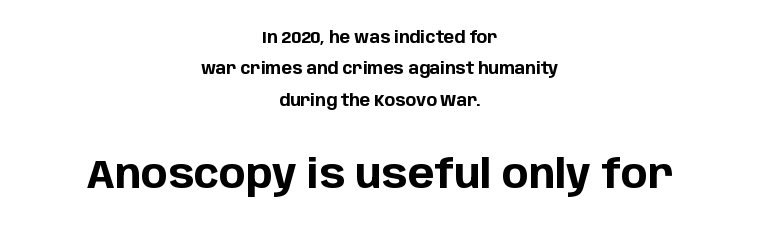
{"serif": "no", "italic": "no", "bold": "yes", "weight": "bold", "width": "normal", "stroke_contrast": "low", "x_height": "large", "monospaced": "no", "underline": "no", "align": "center", "line_spacing": "loose", "line_spacing_ratio": 1.96, "letter_spacing": "normal", "letter_spacing_em": 0.0, "larger_block": "second", "size_ratio": 2.5, "glyph_px": 40}
